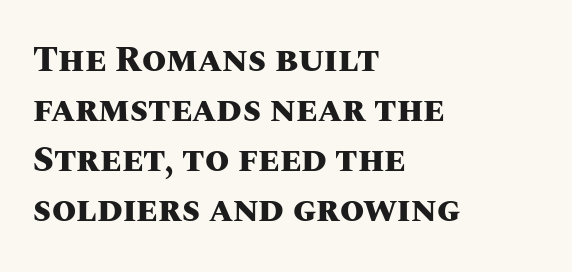
{"italic": "no", "bold": "yes", "weight": "heavy", "width": "normal", "stroke_contrast": "medium", "x_height": "large", "monospaced": "no", "underline": "no", "align": "left", "line_spacing": "normal", "line_spacing_ratio": 1.43, "letter_spacing": "normal", "letter_spacing_em": 0.0, "glyph_px": 35}
